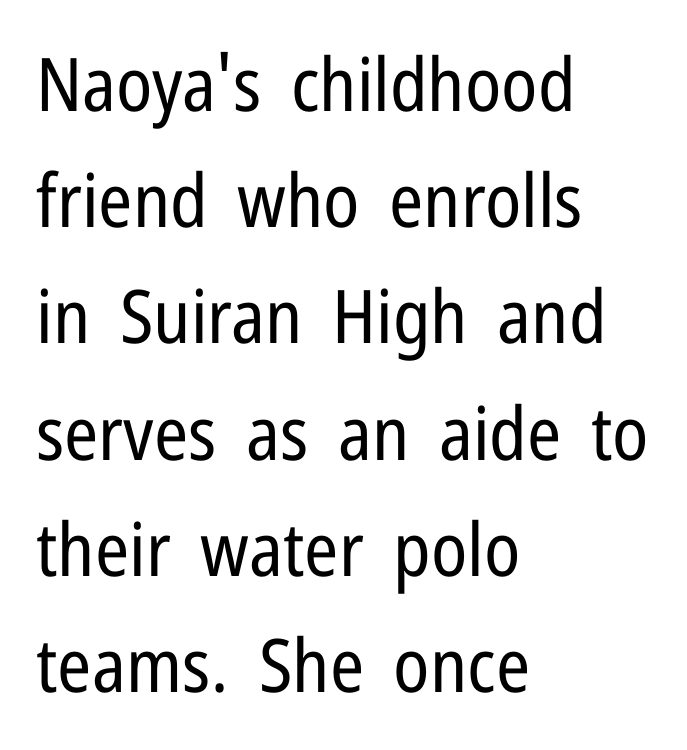
No heavy texture on the line: the type isn't bold. The lines in this sample share a left origin and differ only in where they stop. Character widths vary here, with narrow letters taking less room than wide ones. This rendering leaves character spacing at its baseline value.
